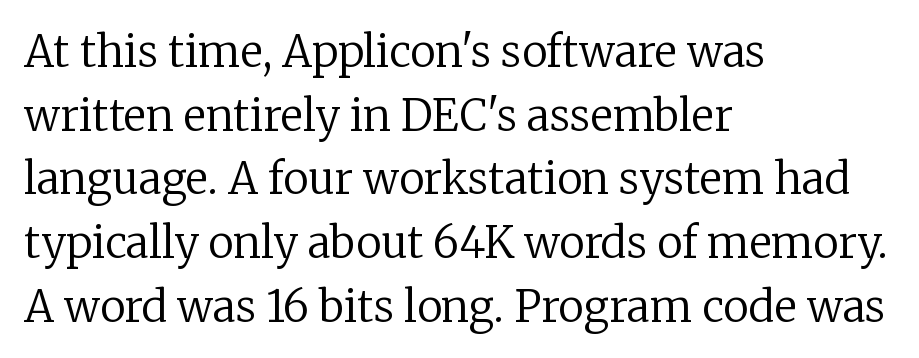
Vertical spacing — default. Stroke thickness stays within the range of a standard reading face or lighter. You can tell from the footed stems that serif type was used. Ascenders rise straight up at ninety degrees. Does extra space separate the letters? No, they use regular spacing.
